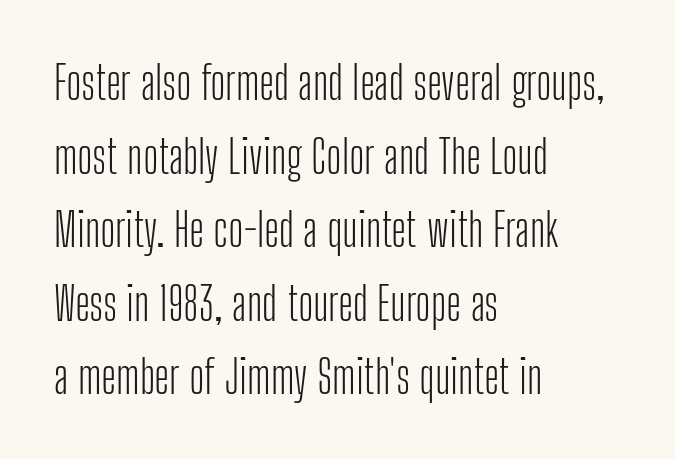
{"serif": "no", "italic": "no", "bold": "no", "weight": "light", "width": "condensed", "stroke_contrast": "low", "x_height": "medium", "monospaced": "no", "underline": "no", "align": "left", "line_spacing": "normal", "line_spacing_ratio": 1.6, "letter_spacing": "normal", "letter_spacing_em": 0.0, "glyph_px": 46}
